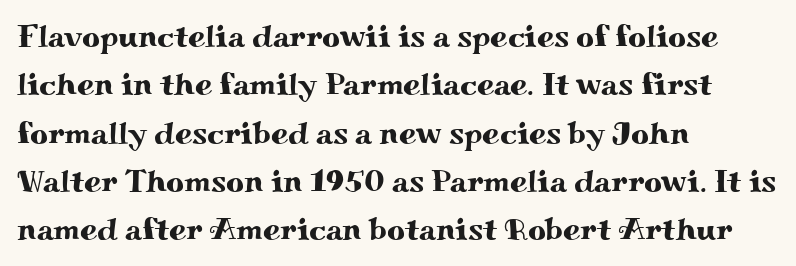
The image shows 31 px wide serif type, upright; set left-aligned, normal line spacing (1.56x), normal letter spacing, not underlined; medium stroke contrast and a small x-height.
